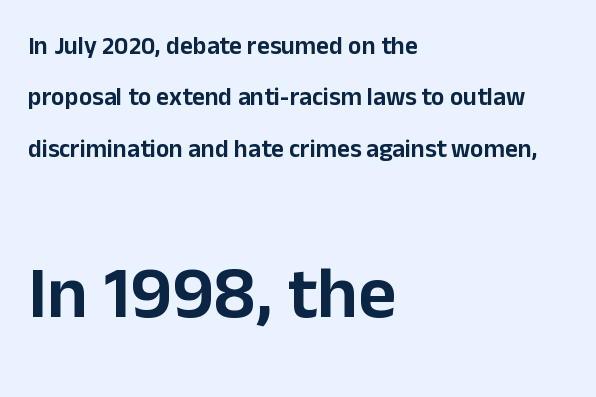
This rendering uses left alignment, leaving the right contour irregular. The axis of the letterforms is exactly vertical. This sample uses plain, unmodified letter spacing. Reading top to bottom, the characters get bigger at the block break. The text was rendered using a sans face with plain stroke endings. Spacing verdict: proportional, widths tailored to each character.
